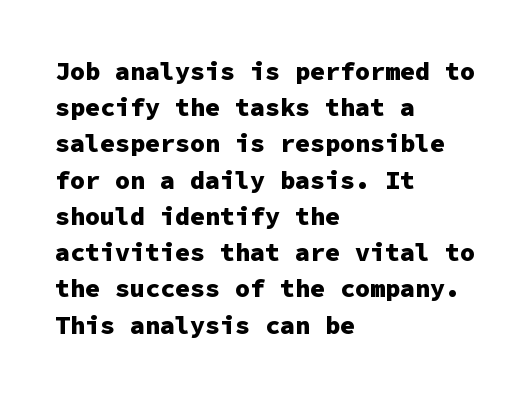
The image shows 25 px bold type, upright; set left-aligned, normal line spacing (1.45x), normal letter spacing, not underlined.
